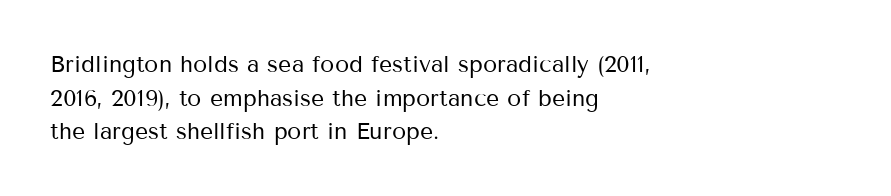
{"italic": "no", "bold": "no", "underline": "no", "align": "left", "line_spacing": "normal", "line_spacing_ratio": 1.46, "letter_spacing": "normal", "letter_spacing_em": 0.0, "glyph_px": 23}
